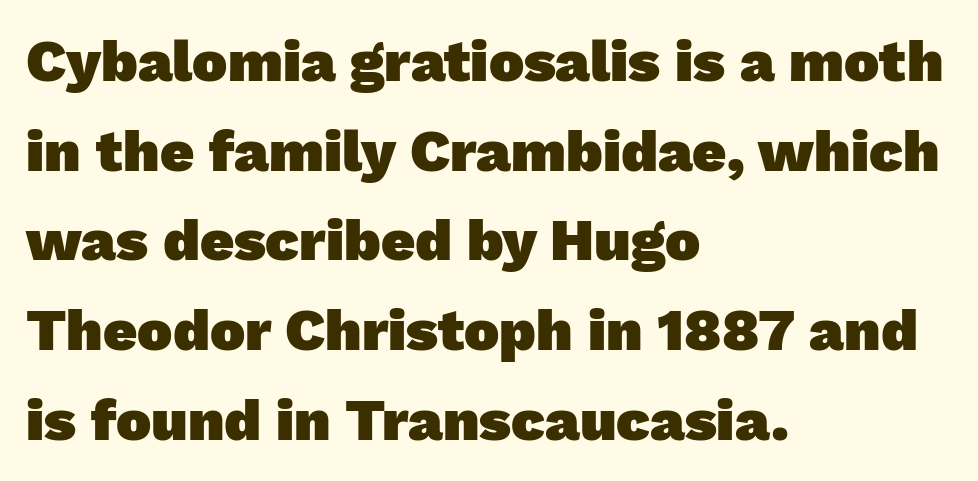
The image shows 59 px heavy sans-serif type; set left-aligned, normal line spacing (1.52x), normal letter spacing, not underlined; low stroke contrast and a medium x-height.
